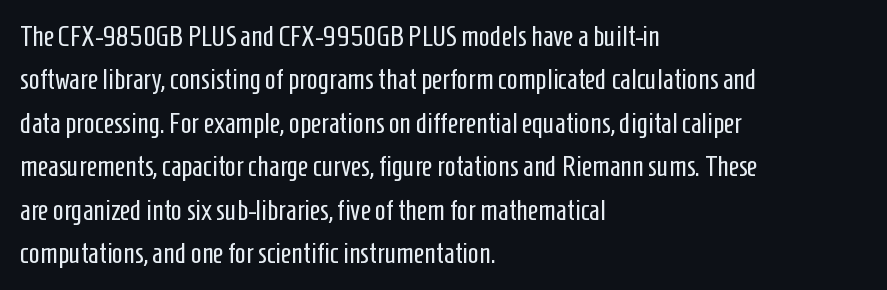
{"serif": "no", "italic": "no", "bold": "no", "weight": "regular", "width": "condensed", "stroke_contrast": "low", "x_height": "medium", "monospaced": "no", "underline": "no", "align": "left", "line_spacing": "normal", "line_spacing_ratio": 1.5, "letter_spacing": "normal", "letter_spacing_em": 0.0, "glyph_px": 29}
